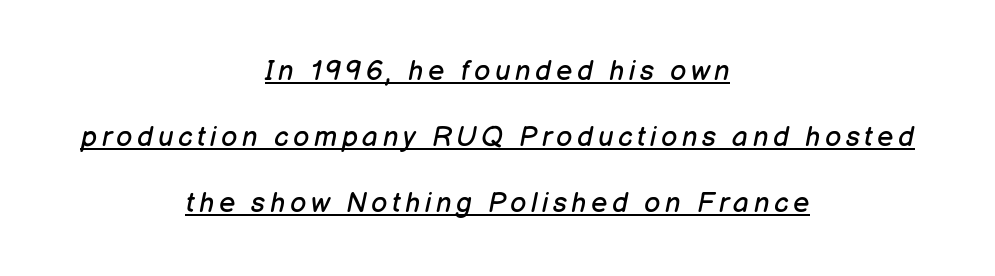
This is not heavy type; no bold has been used. Do the characters align in a grid? No, the font is proportional. Both edges are ragged and mirror each other, which tells us the setting is centered. There's an unmistakable incline to the writing here. The line-height multiplier appears high, well above default.
